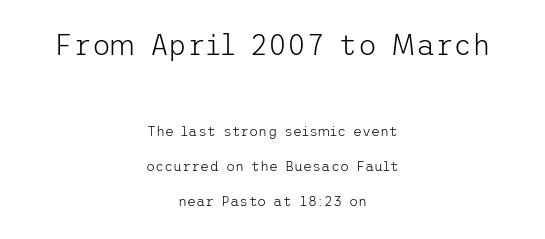
The lines are spread far apart with generous leading. The rag falls on both sides of this text block equally. No extra tracking has been applied to these lines. Underlining? Definitely not there.
